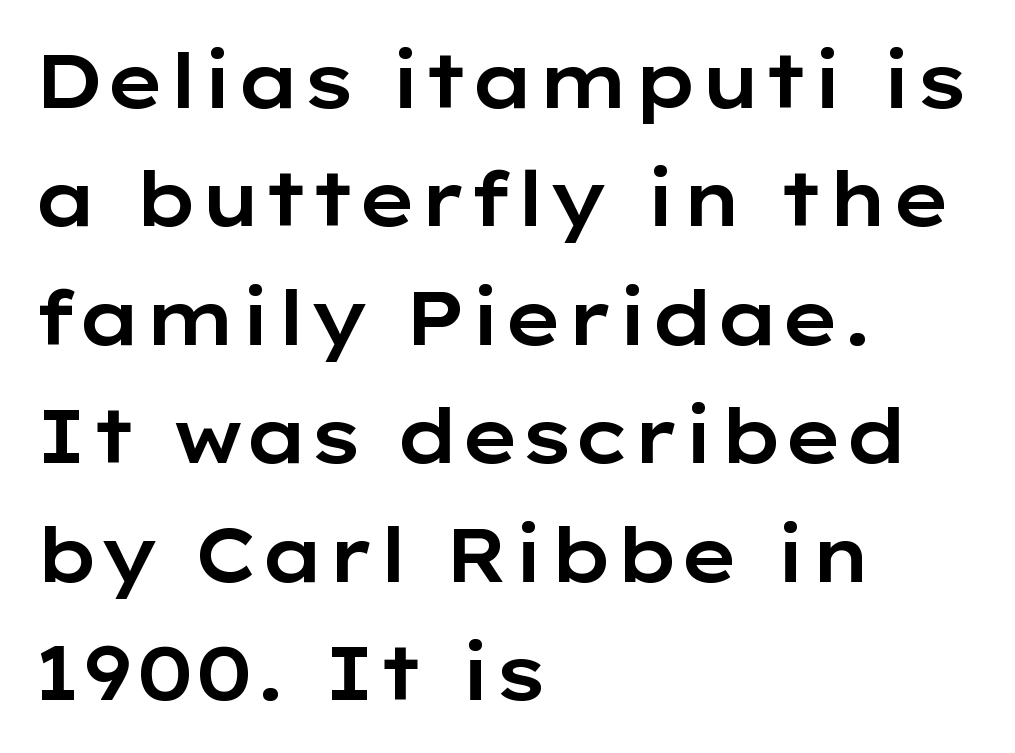
Q: Is the text italic (slanted)? A: No, it is upright.
Q: Is the typeface a serif or a sans-serif typeface? A: Sans-serif.
Q: Is the text underlined? A: No.
Q: How is the paragraph aligned? A: Left-aligned.
Q: Is the spacing between letters normal or unusually wide? A: Normal.
Q: Is the spacing between lines tight, normal or loose? A: Normal.
Q: Width (condensed, normal, or wide)? A: Wide.
Q: Stroke contrast? A: Low.
Q: x-height? A: Medium.
Q: Monospaced? A: No.
